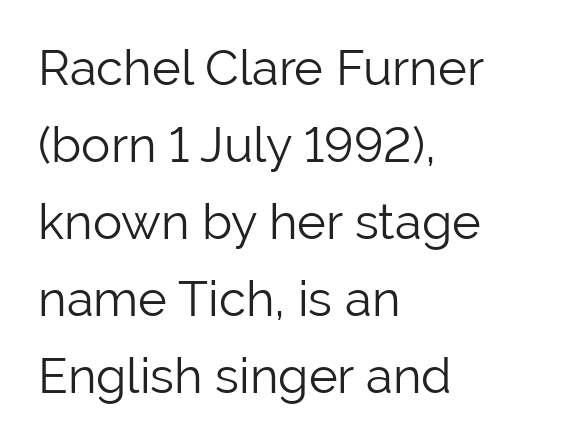
{"serif": "no", "italic": "no", "bold": "no", "weight": "light", "width": "normal", "stroke_contrast": "low", "x_height": "medium", "monospaced": "no", "underline": "no", "align": "left", "line_spacing": "normal", "line_spacing_ratio": 1.57, "letter_spacing": "normal", "letter_spacing_em": 0.0, "glyph_px": 49}
